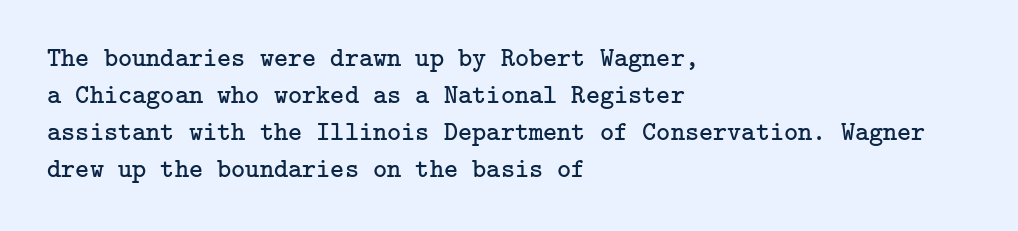
Q: Is the text bold? A: No.
Q: Is the text italic (slanted)? A: No, it is upright.
Q: Is the text underlined? A: No.
Q: How is the paragraph aligned? A: Left-aligned.
Q: Is the spacing between letters normal or unusually wide? A: Normal.
Q: Is the spacing between lines tight, normal or loose? A: Normal.
